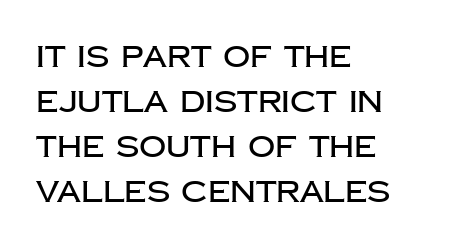
This sample is left-justified, so line endings fall wherever the words run out. Inter-character spacing is left at the font's built-in metrics. The lines sit at an ordinary, default distance from one another. Descender tails drop into unmarked territory. Each letter's strokes conclude bluntly, with no projecting serifs. Notice how the stems are strictly vertical — no italics here.
